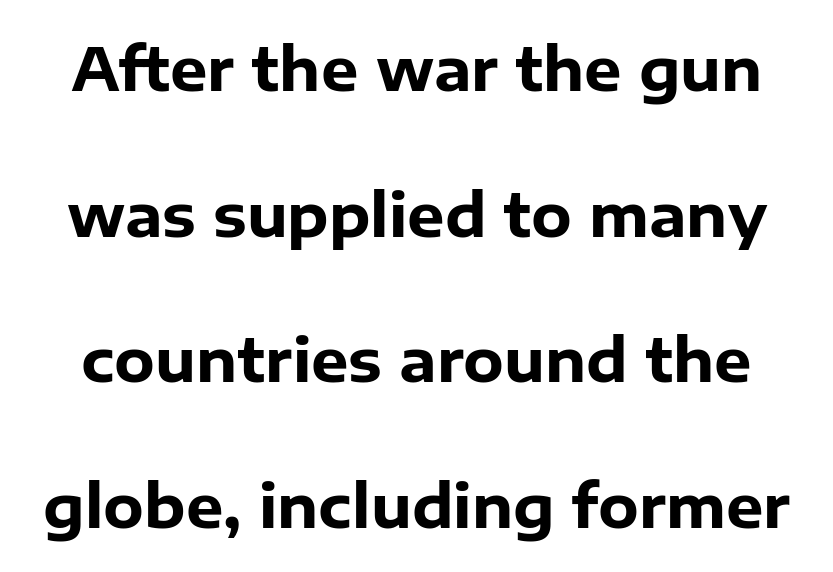
The image shows 59 px heavy sans-serif type, upright; set loose line spacing (2.47x), normal letter spacing, not underlined; low stroke contrast and a medium x-height.
